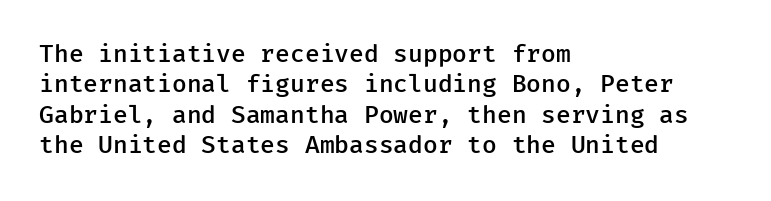
Q: Is the text bold? A: Semi-bold.
Q: Is the text italic (slanted)? A: No, it is upright.
Q: Is the text underlined? A: No.
Q: How is the paragraph aligned? A: Left-aligned.
Q: Is the spacing between letters normal or unusually wide? A: Normal.
Q: Is the spacing between lines tight, normal or loose? A: Normal.
